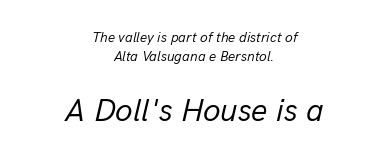
In terms of letterspacing, this is plain default setting. Think of a printed novel: that variable character pitch is what you see here. Horizontal alignment here is central, giving a formal, balanced look. Note: smaller setting up top, larger setting below. Posture: slanted. A clean baseline with only descenders dipping below it.
